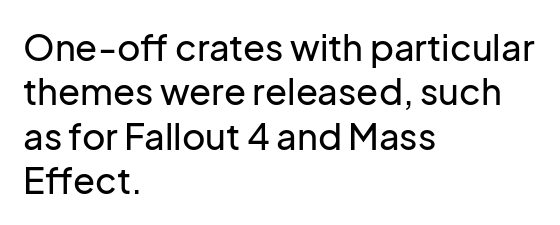
Q: Is the text italic (slanted)? A: No, it is upright.
Q: Is the typeface a serif or a sans-serif typeface? A: Sans-serif.
Q: Is the text underlined? A: No.
Q: How is the paragraph aligned? A: Left-aligned.
Q: Is the spacing between letters normal or unusually wide? A: Normal.
Q: Width (condensed, normal, or wide)? A: Normal.
Q: Stroke contrast? A: Low.
Q: x-height? A: Medium.
Q: Monospaced? A: No.
